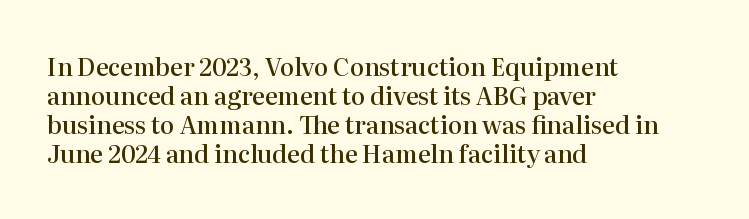
A fair bit of extra ink — the face is semibold, not bold. Reading down the block, your eye returns to a fixed left position each line. Style check: upright. Compared with typical body copy, the letter spacing here is the same. The passage shown is not underscored anywhere.
